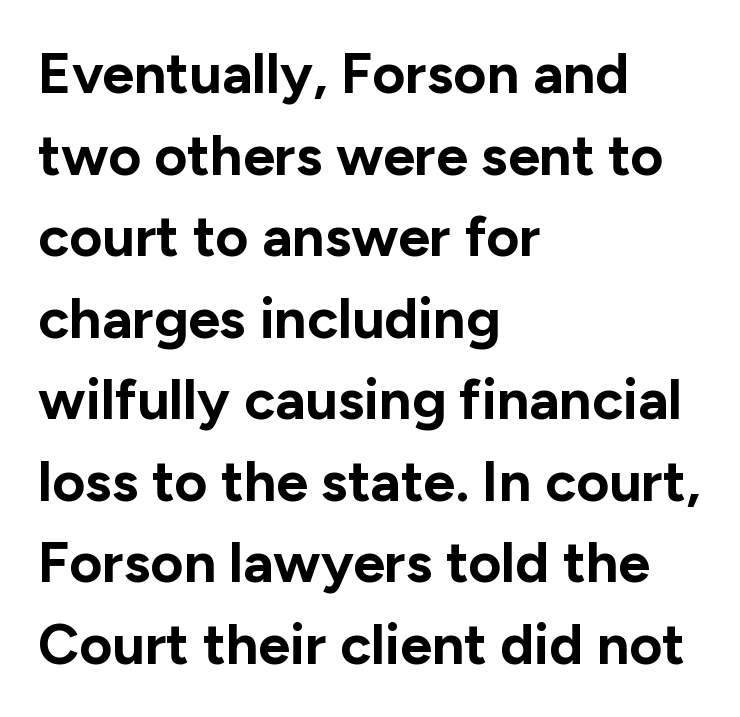
The image shows 57 px bold sans-serif type, upright; set left-aligned, normal line spacing (1.43x), normal letter spacing, not underlined; low stroke contrast and a medium x-height.
